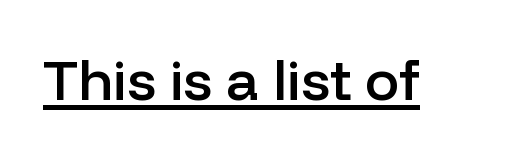
Q: Is the text bold? A: Semi-bold.
Q: Is the text italic (slanted)? A: No, it is upright.
Q: Is the typeface a serif or a sans-serif typeface? A: Sans-serif.
Q: Is the text underlined? A: Yes.
Q: Is the spacing between letters normal or unusually wide? A: Normal.
Q: Width (condensed, normal, or wide)? A: Normal.
Q: Stroke contrast? A: Low.
Q: x-height? A: Medium.
Q: Monospaced? A: No.
